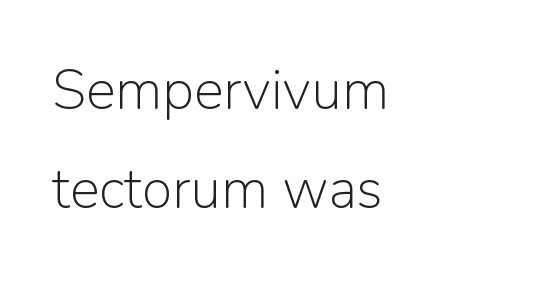
Q: Is the text bold? A: No.
Q: Is the text italic (slanted)? A: No, it is upright.
Q: Is the typeface a serif or a sans-serif typeface? A: Sans-serif.
Q: Is the text underlined? A: No.
Q: How is the paragraph aligned? A: Left-aligned.
Q: Is the spacing between letters normal or unusually wide? A: Normal.
Q: Width (condensed, normal, or wide)? A: Normal.
Q: Stroke contrast? A: Low.
Q: x-height? A: Medium.
Q: Monospaced? A: No.
